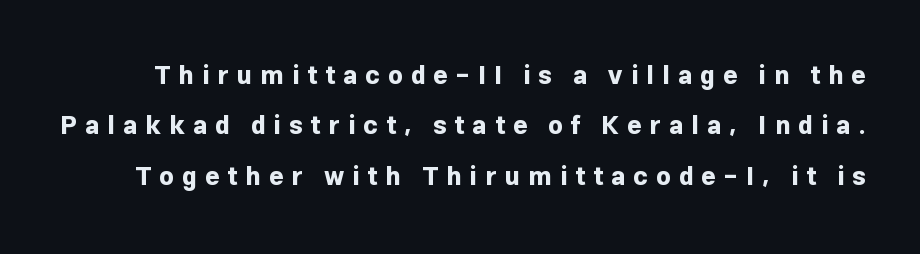
Q: Is the text bold? A: Yes.
Q: Is the text italic (slanted)? A: No, it is upright.
Q: Is the text underlined? A: No.
Q: Is the spacing between letters normal or unusually wide? A: Unusually wide.
Q: Is the spacing between lines tight, normal or loose? A: Loose.
